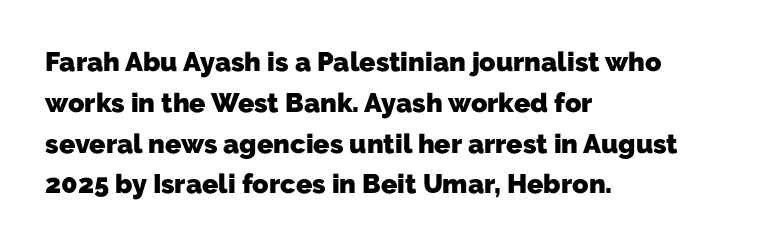
If you drew a ruler down the left edge, every line would touch it. Tracking value appears to be zero — textbook default spacing. In terms of weight, the rendering is a true, heavy bold. Horizontal bands of white between lines are of average thickness.
